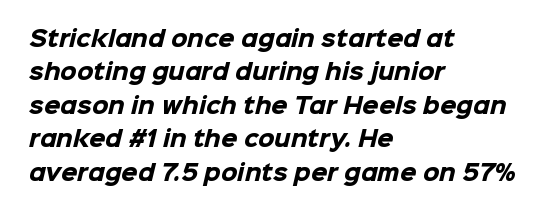
Q: Is the text bold? A: Yes.
Q: Is the text underlined? A: No.
Q: How is the paragraph aligned? A: Left-aligned.
Q: Is the spacing between letters normal or unusually wide? A: Normal.
Q: Is the spacing between lines tight, normal or loose? A: Normal.
